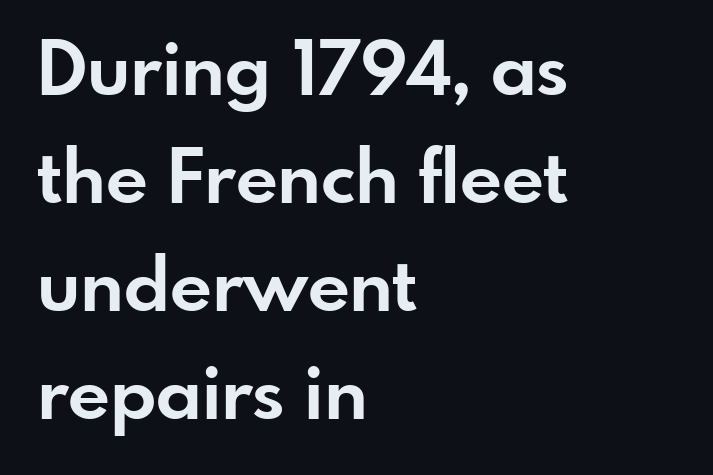
Q: Is the text bold? A: Yes.
Q: Is the text italic (slanted)? A: No, it is upright.
Q: Is the typeface a serif or a sans-serif typeface? A: Sans-serif.
Q: Is the text underlined? A: No.
Q: How is the paragraph aligned? A: Left-aligned.
Q: Is the spacing between letters normal or unusually wide? A: Normal.
Q: Is the spacing between lines tight, normal or loose? A: Normal.
Q: Width (condensed, normal, or wide)? A: Normal.
Q: Stroke contrast? A: Low.
Q: x-height? A: Small.
Q: Monospaced? A: No.
